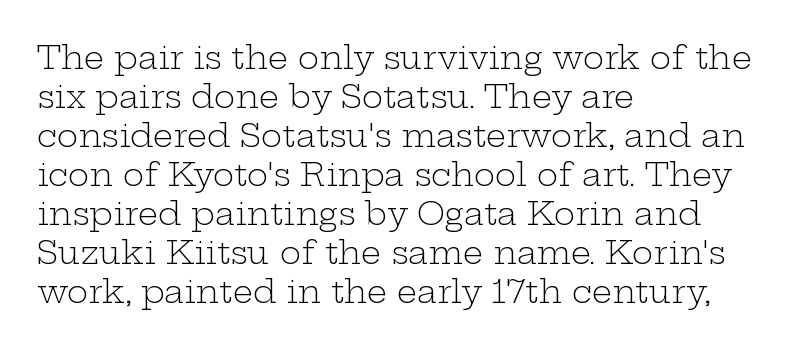
Q: Is the text bold? A: No.
Q: Is the text italic (slanted)? A: No, it is upright.
Q: Is the typeface a serif or a sans-serif typeface? A: Serif.
Q: Is the text underlined? A: No.
Q: How is the paragraph aligned? A: Left-aligned.
Q: Is the spacing between letters normal or unusually wide? A: Normal.
Q: Width (condensed, normal, or wide)? A: Wide.
Q: Stroke contrast? A: Low.
Q: x-height? A: Medium.
Q: Monospaced? A: No.
